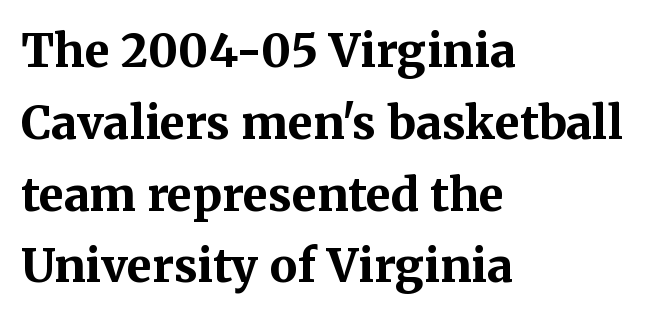
The passage is arranged the way most books set body copy — flush left. A typesetter would call this proportional, since set widths differ per character. Honestly, the letter spacing is just normal — you wouldn't notice it. Regarding serifs, this sample has them.
